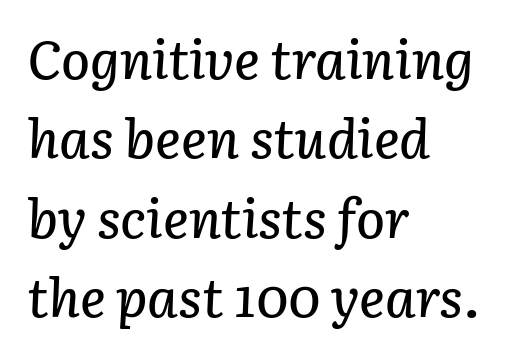
{"italic": "yes", "lean": "right", "slant_degrees": 3, "width": "normal", "stroke_contrast": "low", "x_height": "medium", "monospaced": "no", "underline": "no", "align": "left", "line_spacing": "normal", "line_spacing_ratio": 1.47, "letter_spacing": "normal", "letter_spacing_em": 0.0, "glyph_px": 54}
